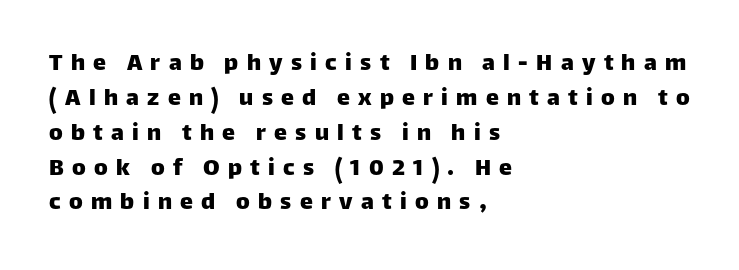
{"italic": "no", "underline": "no", "align": "left", "line_spacing": "normal", "line_spacing_ratio": 1.34, "letter_spacing": "wide", "letter_spacing_em": 0.32, "glyph_px": 26}
